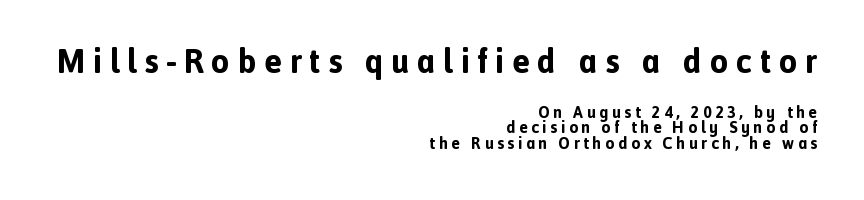
The image shows 33 px bold sans-serif type, upright; set right-aligned, tight line spacing (0.96x), unusually wide letter spacing (+0.23 em), not underlined; the first (top) block is 2.06x larger; a medium x-height.
